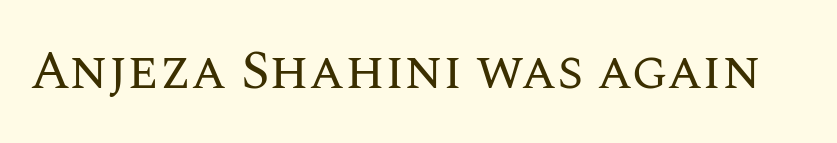
{"italic": "no", "bold": "no", "weight": "regular", "width": "normal", "stroke_contrast": "medium", "x_height": "large", "monospaced": "no", "underline": "no", "letter_spacing": "normal", "letter_spacing_em": 0.0, "glyph_px": 54}
